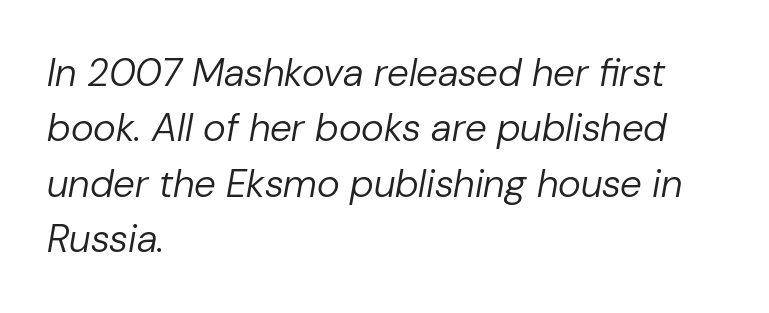
Q: Is the text bold? A: No.
Q: Is the text italic (slanted)? A: Yes, it leans right by about 10 degrees.
Q: Is the text underlined? A: No.
Q: How is the paragraph aligned? A: Left-aligned.
Q: Is the spacing between letters normal or unusually wide? A: Normal.
Q: Is the spacing between lines tight, normal or loose? A: Normal.
Q: Width (condensed, normal, or wide)? A: Normal.
Q: Stroke contrast? A: Low.
Q: x-height? A: Medium.
Q: Monospaced? A: No.
